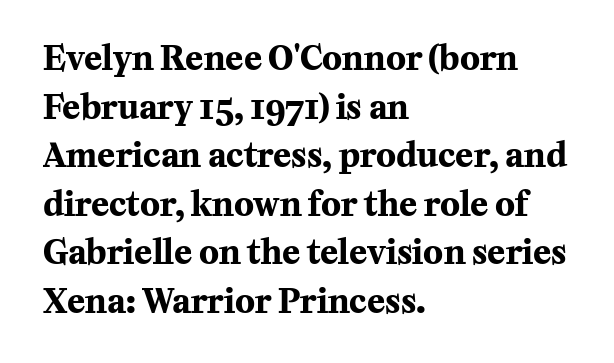
{"serif": "yes", "italic": "no", "bold": "yes", "weight": "bold", "width": "normal", "stroke_contrast": "medium", "x_height": "medium", "monospaced": "no", "underline": "no", "align": "left", "line_spacing": "normal", "line_spacing_ratio": 1.47, "letter_spacing": "normal", "letter_spacing_em": 0.0, "glyph_px": 33}
